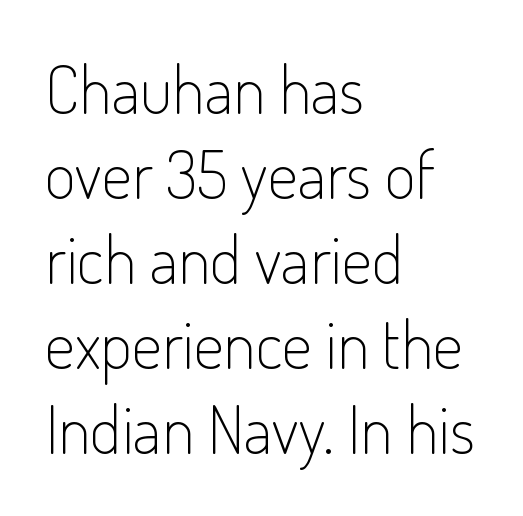
{"serif": "no", "italic": "no", "bold": "no", "weight": "light", "width": "condensed", "stroke_contrast": "low", "x_height": "small", "monospaced": "no", "underline": "no", "align": "left", "line_spacing": "normal", "line_spacing_ratio": 1.27, "letter_spacing": "normal", "letter_spacing_em": 0.0, "glyph_px": 67}
